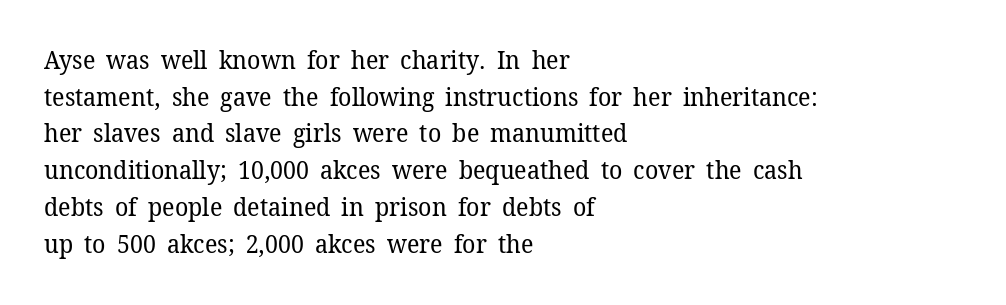
Weight: in the light-to-regular range. In CSS terms this would be text-align: left. The letters stand straight up with perfectly vertical stems. Each new line begins a customary step beneath the previous one. Characters follow at the spacing the type designer built in.
